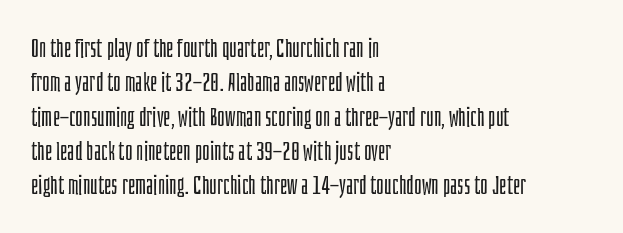
Q: Is the text bold? A: No.
Q: Is the text italic (slanted)? A: No, it is upright.
Q: Is the text underlined? A: No.
Q: How is the paragraph aligned? A: Left-aligned.
Q: Is the spacing between letters normal or unusually wide? A: Normal.
Q: Is the spacing between lines tight, normal or loose? A: Normal.
